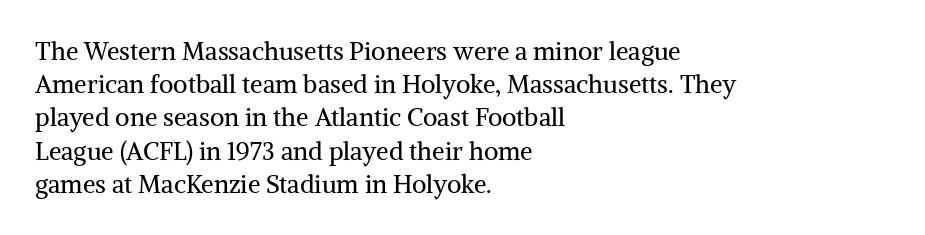
Q: Is the text bold? A: No.
Q: Is the text italic (slanted)? A: No, it is upright.
Q: Is the text underlined? A: No.
Q: How is the paragraph aligned? A: Left-aligned.
Q: Is the spacing between letters normal or unusually wide? A: Normal.
Q: Is the spacing between lines tight, normal or loose? A: Normal.
